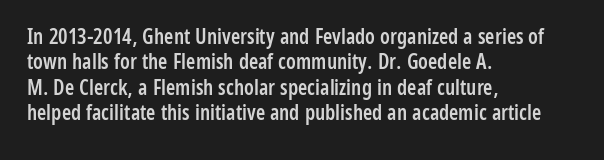
Q: Is the text bold? A: Semi-bold.
Q: Is the text italic (slanted)? A: No, it is upright.
Q: Is the text underlined? A: No.
Q: How is the paragraph aligned? A: Left-aligned.
Q: Is the spacing between letters normal or unusually wide? A: Normal.
